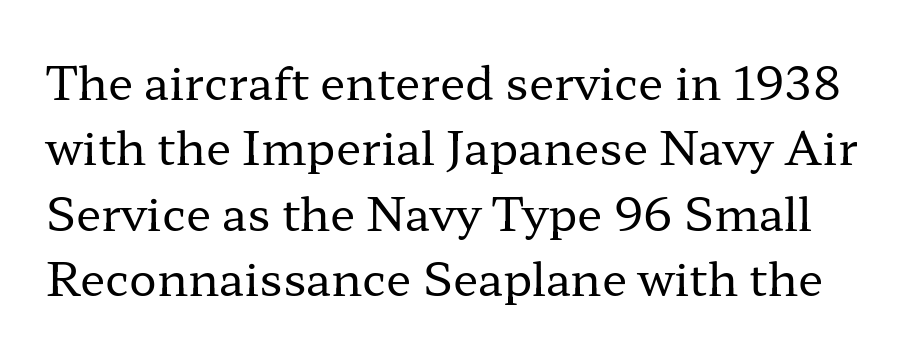
The image shows 46 px regular-weight, wide serif type, upright; set normal line spacing (1.42x), normal letter spacing, not underlined; low stroke contrast and a medium x-height.
